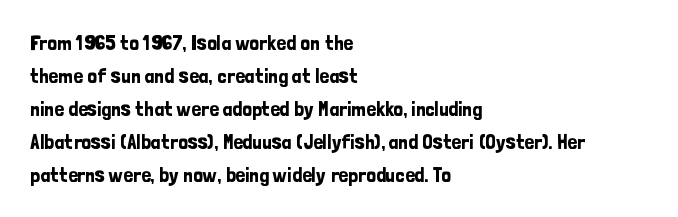
Do the letters lean? They stand straight. You could call the tracking neutral — neither tight nor loose. The passage shown is not underscored anywhere. The ragged edge is on the right, which tells us the setting is flush left. Students, observe: this is what conventionally led text looks like.
